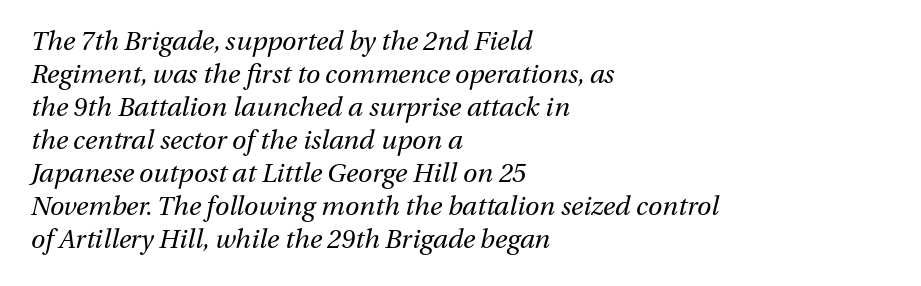
{"italic": "yes", "lean": "right", "slant_degrees": 13, "bold": "no", "underline": "no", "align": "left", "line_spacing": "normal", "line_spacing_ratio": 1.27, "letter_spacing": "normal", "letter_spacing_em": 0.0, "glyph_px": 26}
